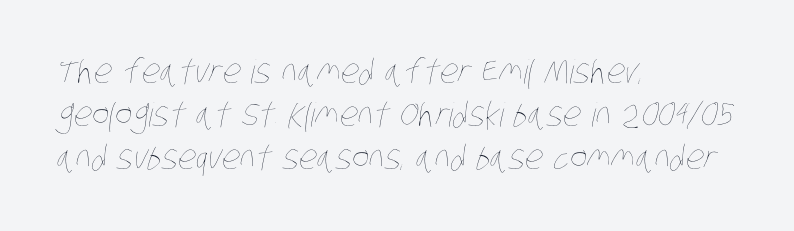
{"bold": "no", "weight": "thin", "width": "condensed", "stroke_contrast": "low", "x_height": "large", "monospaced": "no", "underline": "no", "align": "left", "line_spacing": "normal", "line_spacing_ratio": 1.31, "letter_spacing": "normal", "letter_spacing_em": 0.0, "glyph_px": 33}
